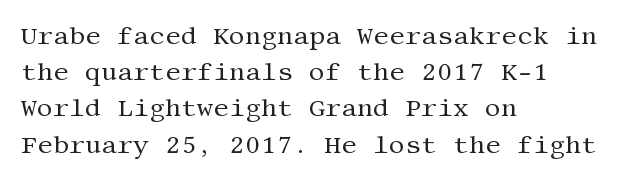
{"italic": "no", "bold": "no", "underline": "no", "align": "left", "line_spacing": "normal", "line_spacing_ratio": 1.45, "letter_spacing": "normal", "letter_spacing_em": 0.0, "glyph_px": 25}
